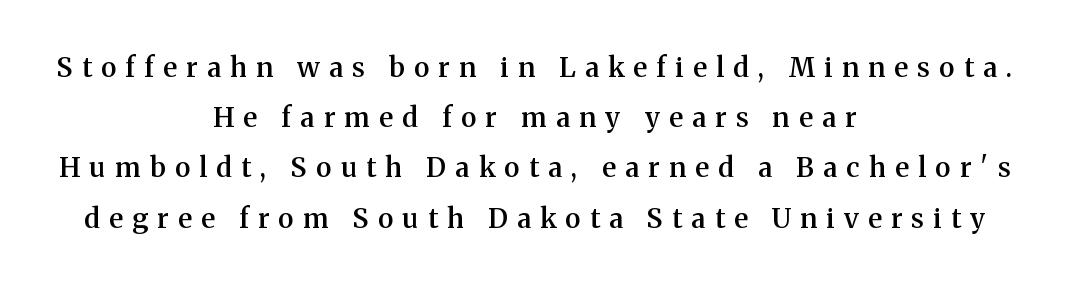
{"italic": "no", "bold": "semi", "underline": "no", "align": "center", "line_spacing_ratio": 1.86, "letter_spacing": "wide", "letter_spacing_em": 0.35, "glyph_px": 27}
